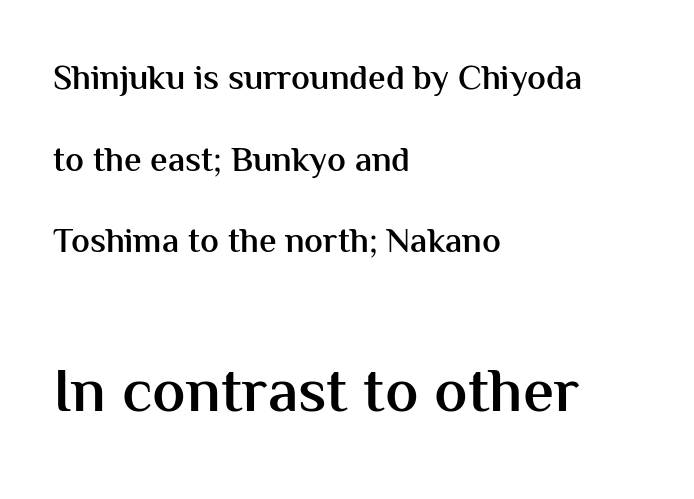
Q: Is the text bold? A: Semi-bold.
Q: Is the text italic (slanted)? A: No, it is upright.
Q: Is the typeface a serif or a sans-serif typeface? A: Sans-serif.
Q: Is the text underlined? A: No.
Q: How is the paragraph aligned? A: Left-aligned.
Q: Is the spacing between letters normal or unusually wide? A: Normal.
Q: Is the spacing between lines tight, normal or loose? A: Loose.
Q: Which block of text is set in a larger size, the first (top) or the second (bottom)? A: The second (bottom) one.
Q: Width (condensed, normal, or wide)? A: Normal.
Q: Stroke contrast? A: Medium.
Q: x-height? A: Medium.
Q: Monospaced? A: No.
